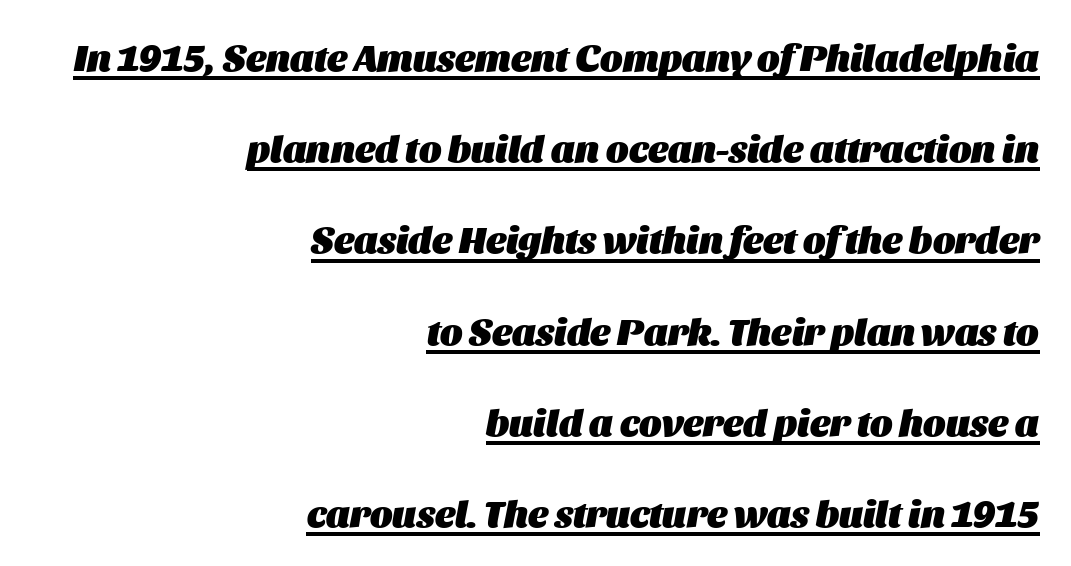
{"italic": "yes", "lean": "right", "slant_degrees": 11, "bold": "yes", "weight": "heavy", "width": "normal", "stroke_contrast": "medium", "x_height": "large", "monospaced": "no", "underline": "yes", "align": "right", "line_spacing": "loose", "line_spacing_ratio": 2.4, "letter_spacing": "normal", "letter_spacing_em": 0.0, "glyph_px": 38}
